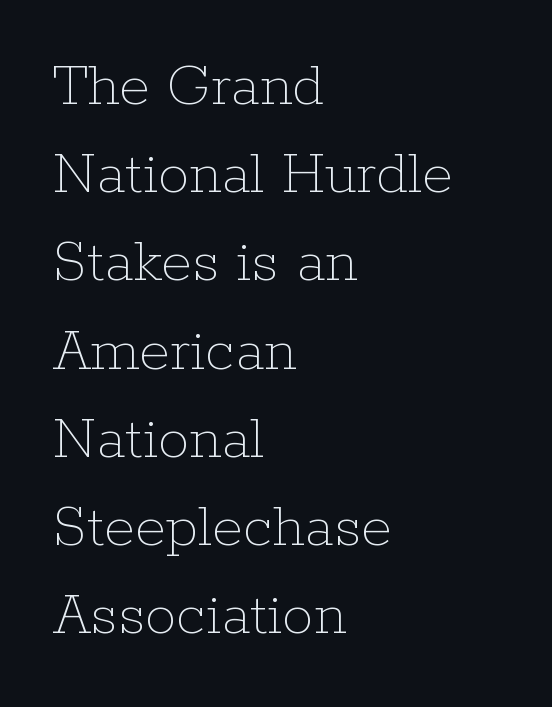
Interline gaps are of average width in this sample. The gaps between neighbouring characters are ordinary and unremarkable. Weight: in the light-to-regular range. When letters stand straight like this, we call the style roman or upright. Spacing verdict: proportional, widths tailored to each character. Glance below the letters and you will spot only blank space.
